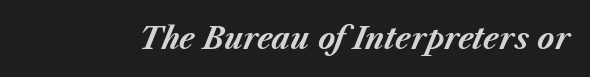
Q: Is the text bold? A: Yes.
Q: Is the text italic (slanted)? A: Yes, it leans right by about 23 degrees.
Q: Is the text underlined? A: No.
Q: Is the spacing between letters normal or unusually wide? A: Normal.
Q: Width (condensed, normal, or wide)? A: Normal.
Q: Stroke contrast? A: Medium.
Q: x-height? A: Medium.
Q: Monospaced? A: No.
